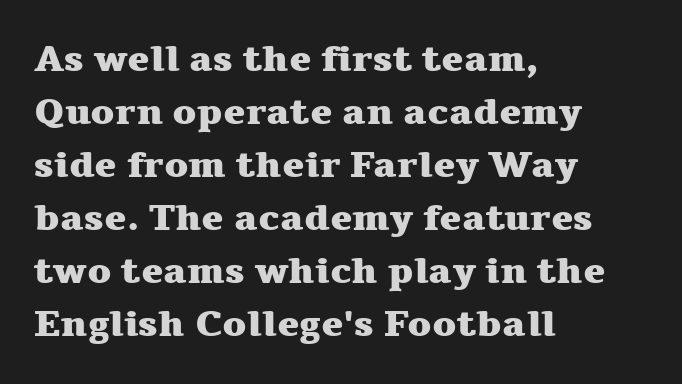
Bare-footed words on every line. Serifs: yes, visible at the terminals of the letterforms. Notice how the passage keeps a crisp vertical edge on the left only. In terms of letterspacing, this is plain default setting. The type sits square on the baseline with zero lean. Whoever set this chose a conventional vertical rhythm.
